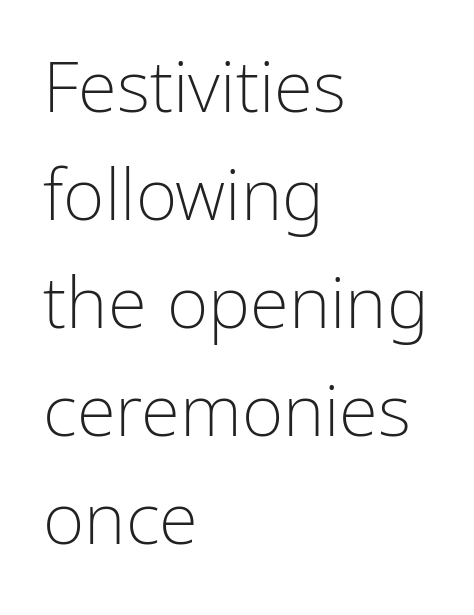
Observe the absence of serifs on each vertical stroke in this sample. These lines are rendered in a variable-pitch font. This rendering leaves character spacing at its baseline value. The letters stand upright; this is a roman face. The block of text has a typical density, with ordinary space between rows.
